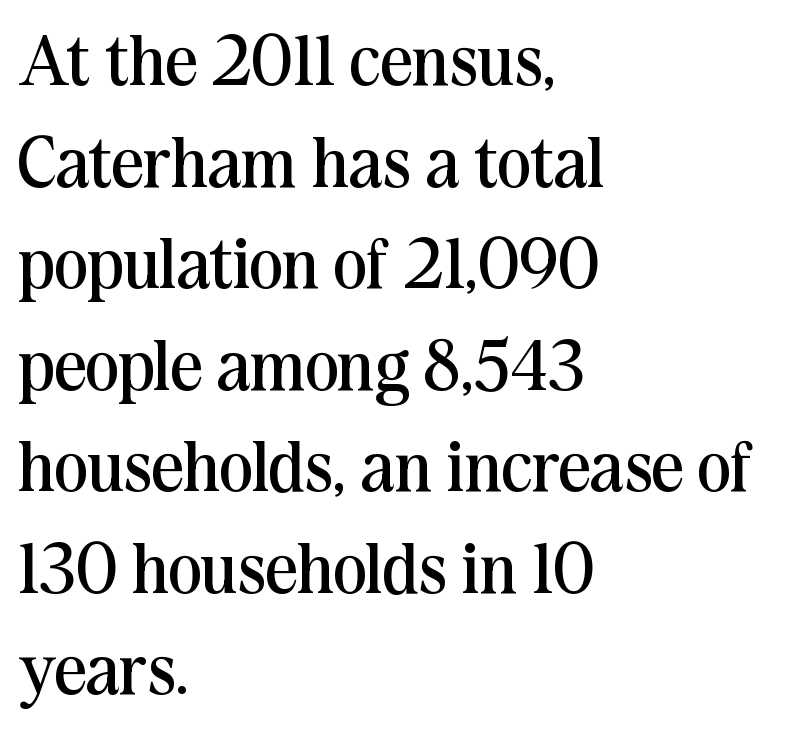
Heaviness? Minimal to ordinary, like unemphasized prose. Inter-character spacing is left at the font's built-in metrics. Font category for this specimen: serif. Which margin do the lines hug? The left one — the right edge is uneven.
